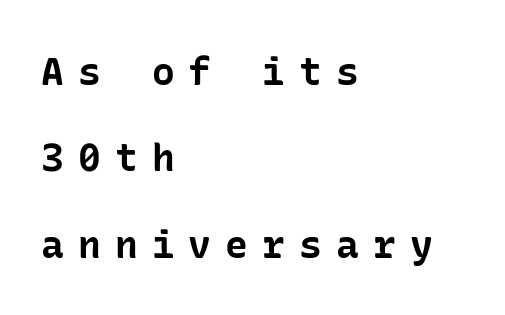
{"serif": "no", "italic": "no", "bold": "yes", "weight": "bold", "width": "normal", "stroke_contrast": "low", "x_height": "medium", "underline": "no", "align": "left", "line_spacing": "loose", "line_spacing_ratio": 2.27, "letter_spacing": "wide", "letter_spacing_em": 0.37, "glyph_px": 38}
